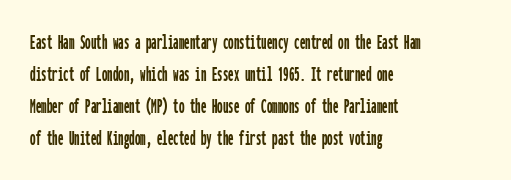
{"italic": "no", "underline": "no", "align": "left", "line_spacing": "normal", "line_spacing_ratio": 1.45, "letter_spacing": "normal", "letter_spacing_em": 0.0, "glyph_px": 22}
